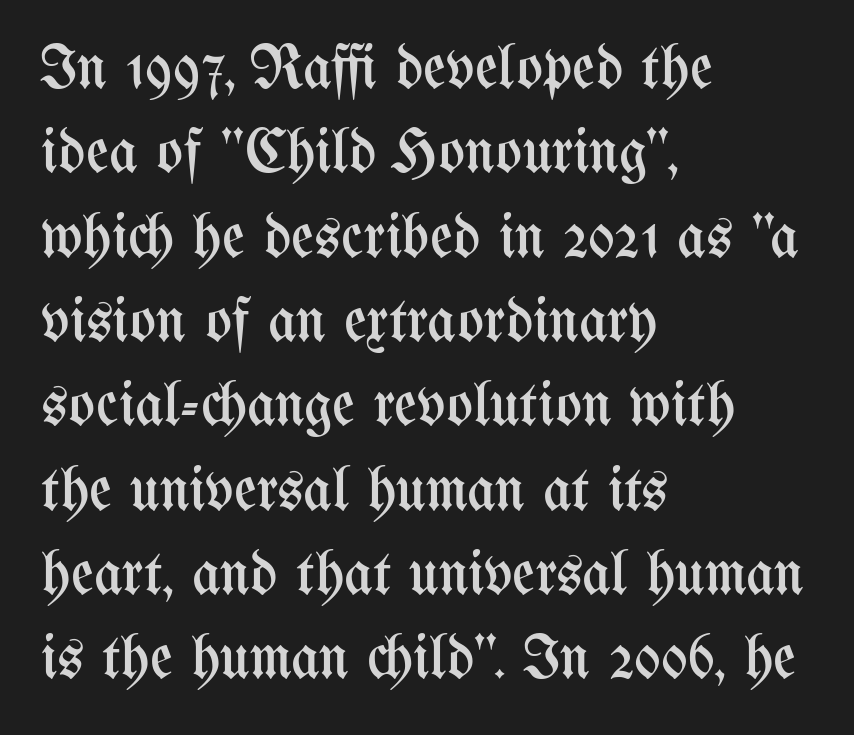
The image shows 62 px regular-weight, condensed type, upright; set left-aligned, normal line spacing (1.36x), normal letter spacing, not underlined; medium stroke contrast and a medium x-height.
